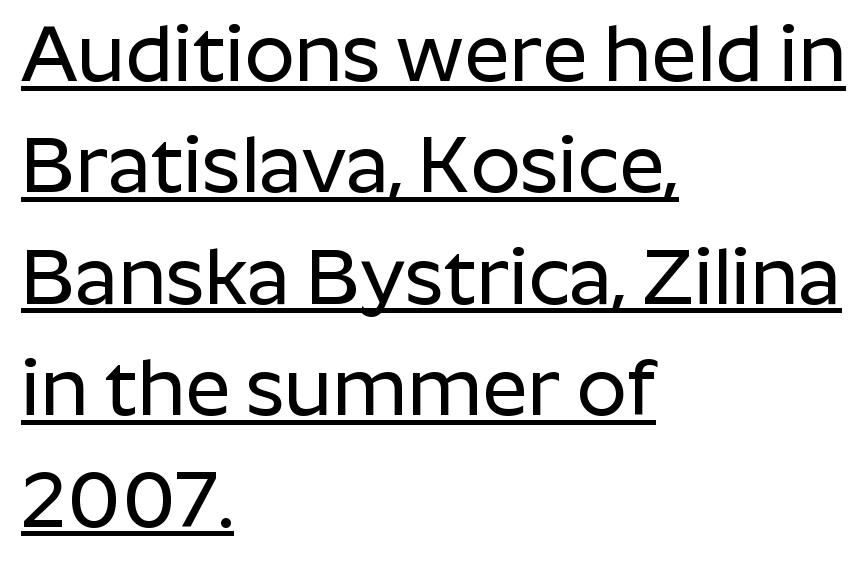
{"serif": "no", "italic": "no", "width": "normal", "stroke_contrast": "low", "x_height": "medium", "monospaced": "no", "underline": "yes", "align": "left", "line_spacing": "normal", "line_spacing_ratio": 1.41, "letter_spacing": "normal", "letter_spacing_em": 0.0, "glyph_px": 79}
